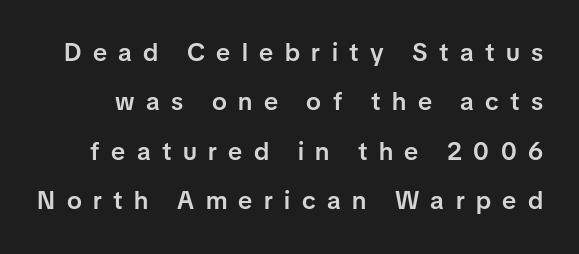
The image shows 25 px text type, upright; set loose line spacing (1.98x), unusually wide letter spacing (+0.46 em), not underlined.
